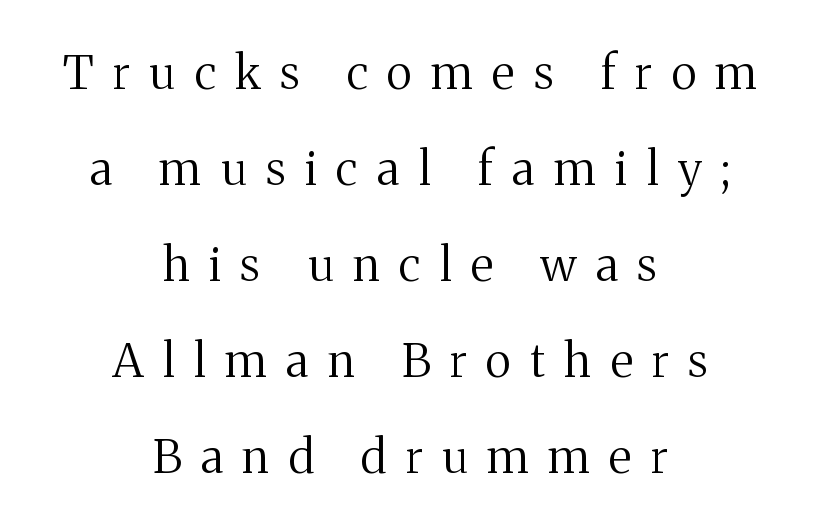
The space beneath each line is pristine and unruled. Summary of weight: not heavy and not bold. The letterforms stand isolated, each surrounded by extra space. Letterform terminals end in serifs throughout the passage.
